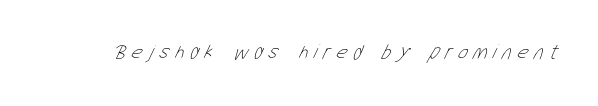
Q: Is the text bold? A: No.
Q: Is the text underlined? A: No.
Q: Is the spacing between letters normal or unusually wide? A: Unusually wide.
